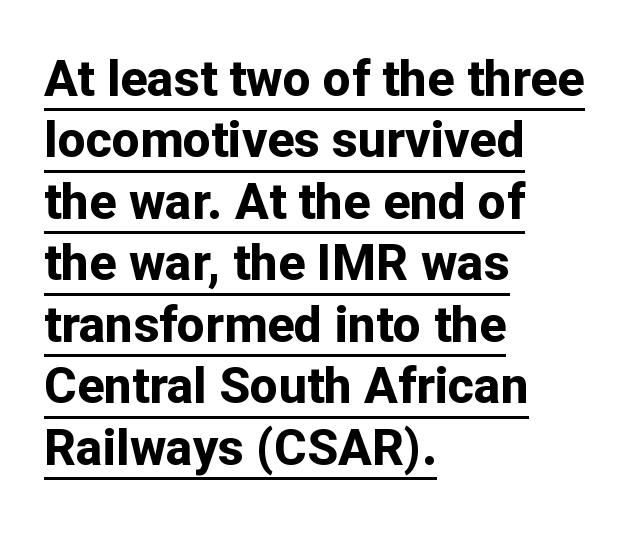
The specimen includes a rule beneath the text block's lines. Italic: no, the glyphs are upright roman. Is this a sans? Yes — the strokes have no serifs. The passage shown has conventional tracking throughout. Each line starts at the same left margin while the right side varies.
